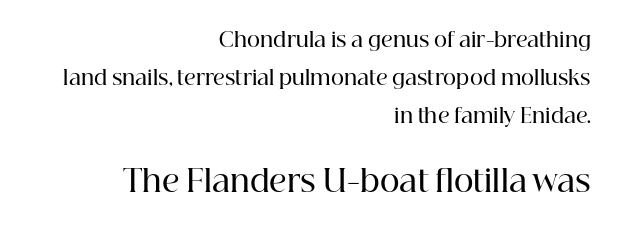
Q: Is the text bold? A: Semi-bold.
Q: Is the text italic (slanted)? A: No, it is upright.
Q: Is the typeface a serif or a sans-serif typeface? A: Serif.
Q: Is the text underlined? A: No.
Q: How is the paragraph aligned? A: Right-aligned.
Q: Is the spacing between letters normal or unusually wide? A: Normal.
Q: Which block of text is set in a larger size, the first (top) or the second (bottom)? A: The second (bottom) one.
Q: Width (condensed, normal, or wide)? A: Normal.
Q: Stroke contrast? A: High.
Q: x-height? A: Medium.
Q: Monospaced? A: No.
